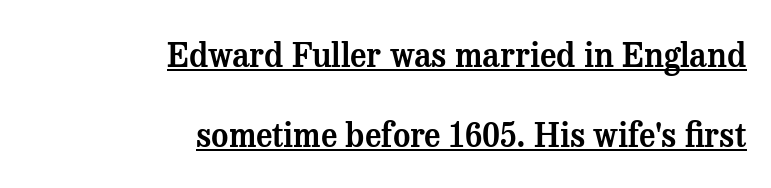
{"serif": "yes", "italic": "no", "width": "normal", "stroke_contrast": "medium", "x_height": "medium", "monospaced": "no", "underline": "yes", "align": "right", "line_spacing": "loose", "line_spacing_ratio": 2.43, "letter_spacing": "normal", "letter_spacing_em": 0.0, "glyph_px": 33}
